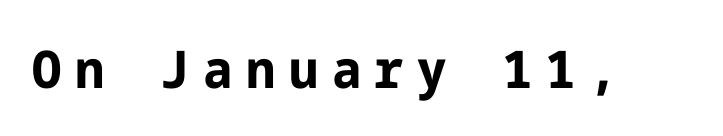
Quick note: not italic, upright. These lines carry a lot of weight — the face is fully bold. A typesetter would label this face a sans. Words appear elongated and porous because spacing is wide. The words here are not underlined.
